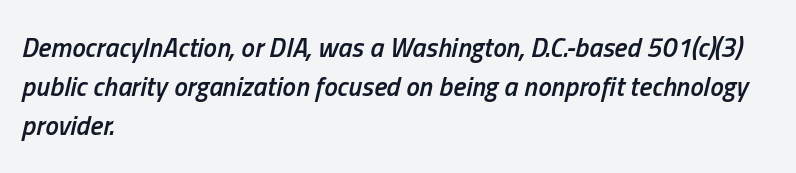
Q: Is the text bold? A: Semi-bold.
Q: Is the text italic (slanted)? A: Yes, it leans right by about 13 degrees.
Q: Is the text underlined? A: No.
Q: How is the paragraph aligned? A: Left-aligned.
Q: Is the spacing between letters normal or unusually wide? A: Normal.
Q: Is the spacing between lines tight, normal or loose? A: Normal.
